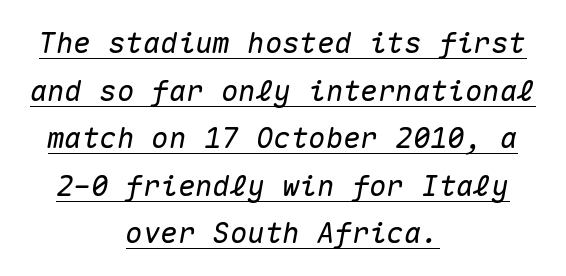
The letters sit at their default tracking, neither squeezed nor spread. The typography opts for an oblique posture over an upright one. One glance says typical: line gaps are just what's usual. Neither beginnings nor endings align; midpoints do.
